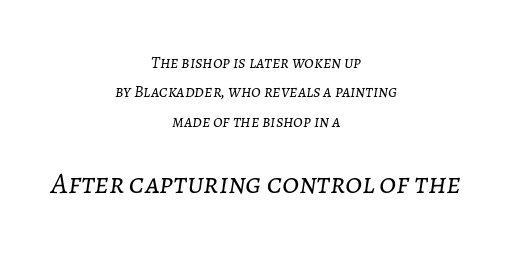
The image shows 30 px light type, italic (leaning right); set centered, line spacing 1.73x, normal letter spacing, not underlined; the second (bottom) block is 1.76x larger; low stroke contrast and a medium x-height.
